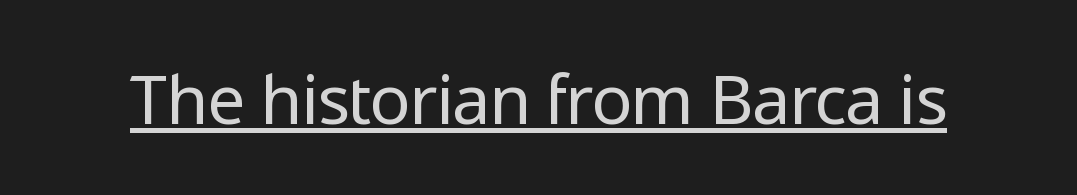
Q: Is the text bold? A: No.
Q: Is the text italic (slanted)? A: No, it is upright.
Q: Is the typeface a serif or a sans-serif typeface? A: Sans-serif.
Q: Is the text underlined? A: Yes.
Q: Is the spacing between letters normal or unusually wide? A: Normal.
Q: Width (condensed, normal, or wide)? A: Normal.
Q: Stroke contrast? A: Low.
Q: x-height? A: Medium.
Q: Monospaced? A: No.
